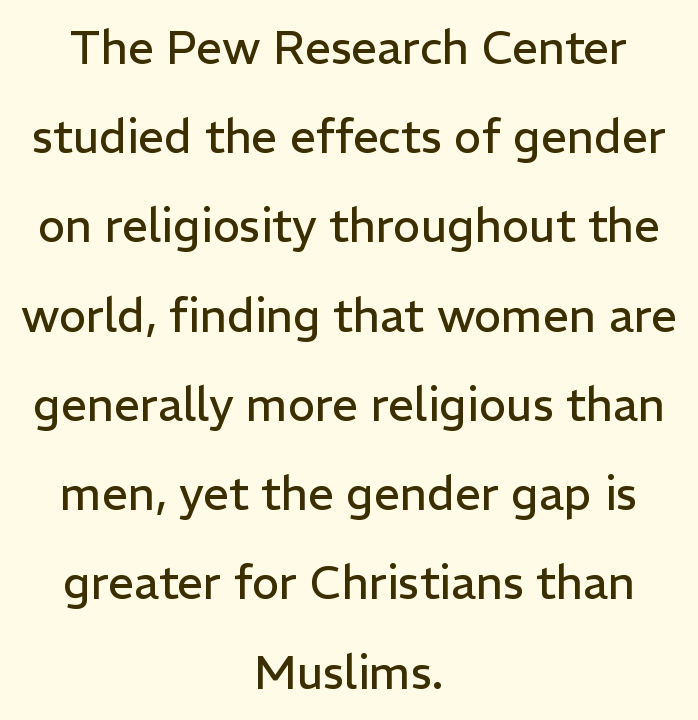
Reading down the column, the eye jumps a long way to each next line. The letters sit at their default tracking, neither squeezed nor spread. No feet cap the strokes, marking this as sans-serif type. Vertical strokes here are truly vertical.
